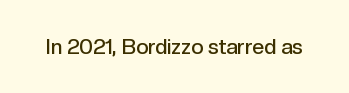
The image shows 21 px text type, upright; set normal letter spacing, not underlined.
